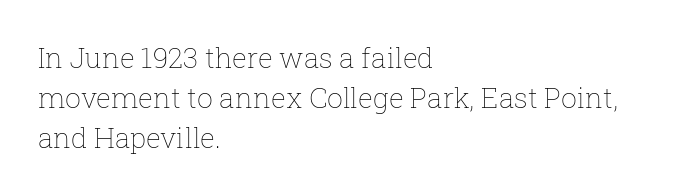
Q: Is the text bold? A: No.
Q: Is the text italic (slanted)? A: No, it is upright.
Q: Is the text underlined? A: No.
Q: How is the paragraph aligned? A: Left-aligned.
Q: Is the spacing between letters normal or unusually wide? A: Normal.
Q: Is the spacing between lines tight, normal or loose? A: Normal.
Q: Width (condensed, normal, or wide)? A: Normal.
Q: Stroke contrast? A: Low.
Q: x-height? A: Medium.
Q: Monospaced? A: No.
